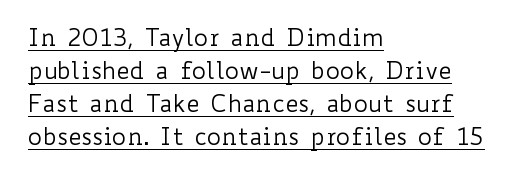
Q: Is the text bold? A: No.
Q: Is the text italic (slanted)? A: No, it is upright.
Q: Is the text underlined? A: Yes.
Q: How is the paragraph aligned? A: Left-aligned.
Q: Is the spacing between letters normal or unusually wide? A: Normal.
Q: Is the spacing between lines tight, normal or loose? A: Normal.
